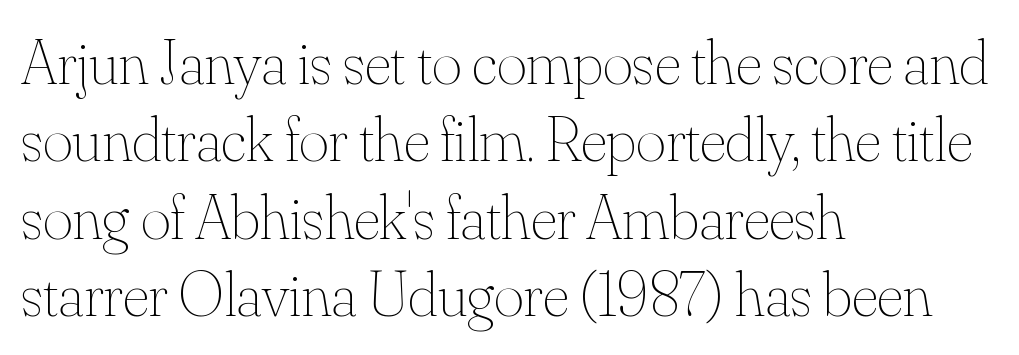
{"italic": "no", "bold": "no", "weight": "thin", "width": "normal", "stroke_contrast": "medium", "x_height": "small", "monospaced": "no", "underline": "no", "align": "left", "line_spacing_ratio": 1.21, "letter_spacing": "normal", "letter_spacing_em": 0.0, "glyph_px": 64}
